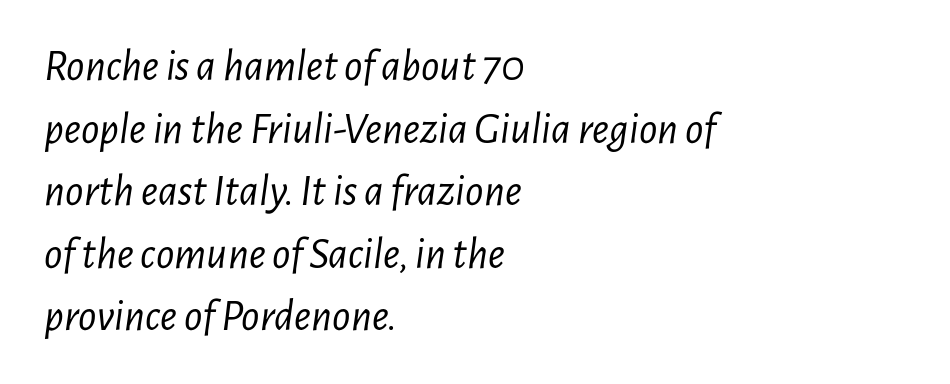
Q: Is the text bold? A: No.
Q: Is the text italic (slanted)? A: Yes, it leans right by about 7 degrees.
Q: Is the text underlined? A: No.
Q: How is the paragraph aligned? A: Left-aligned.
Q: Is the spacing between letters normal or unusually wide? A: Normal.
Q: Is the spacing between lines tight, normal or loose? A: Normal.
Q: Width (condensed, normal, or wide)? A: Condensed.
Q: Stroke contrast? A: Low.
Q: x-height? A: Medium.
Q: Monospaced? A: No.
